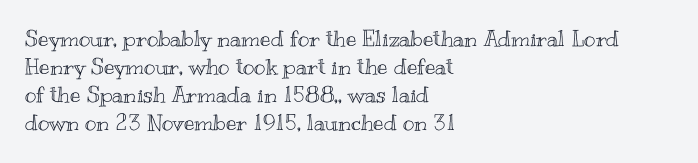
The image shows 22 px text type, upright; set left-aligned, normal line spacing (1.28x), normal letter spacing, not underlined.
